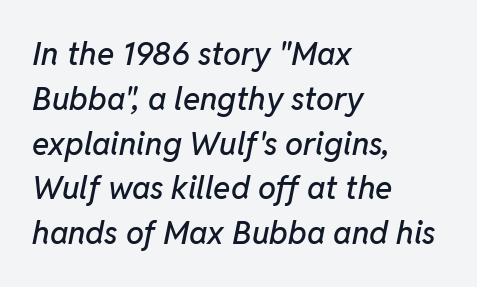
The passage shown is typed in a proportional face where columns would drift. You could call the tracking neutral — neither tight nor loose. The text carries the slant typical of an italic or oblique font. Each line starts at the same left margin while the right side varies.
